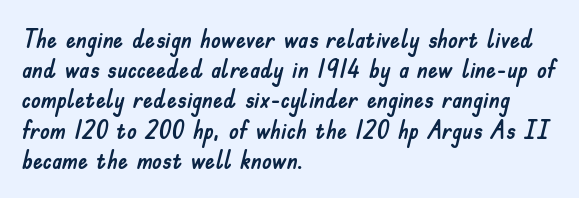
Q: Is the text italic (slanted)? A: Yes.
Q: Is the text underlined? A: No.
Q: How is the paragraph aligned? A: Left-aligned.
Q: Is the spacing between letters normal or unusually wide? A: Normal.
